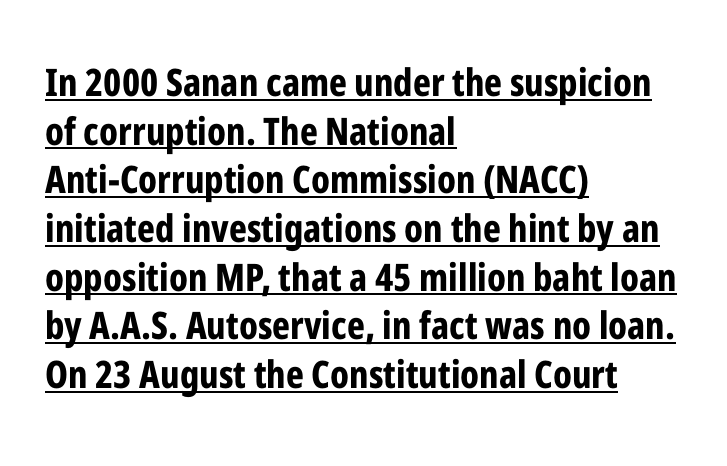
The image shows 38 px bold, condensed sans-serif type, upright; set left-aligned, normal line spacing (1.28x), normal letter spacing, underlined; low stroke contrast and a medium x-height.
